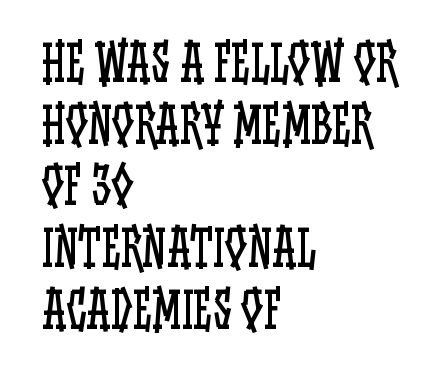
The image shows 49 px regular-weight, condensed type, upright; set left-aligned, normal line spacing (1.26x), normal letter spacing, not underlined; low stroke contrast and a large x-height.
